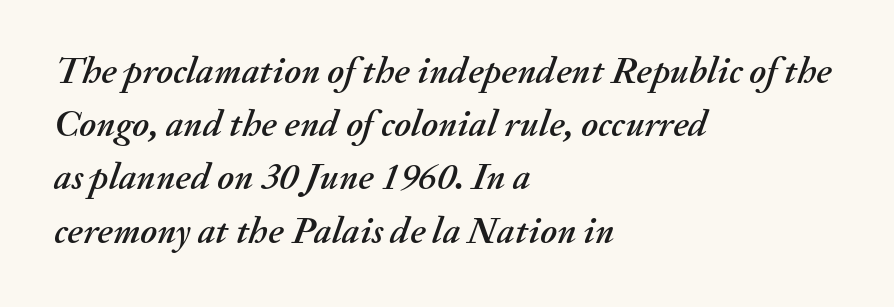
The block of text has a typical density, with ordinary space between rows. Notice how the stems are inclined rather than vertical — that's the hallmark of italics. Is this a fixed-width face? No — the glyphs have proportional, varying widths. Each line starts at the same left margin while the right side varies. Honestly, the letter spacing is just normal — you wouldn't notice it. Has an underline been added? It has not.
